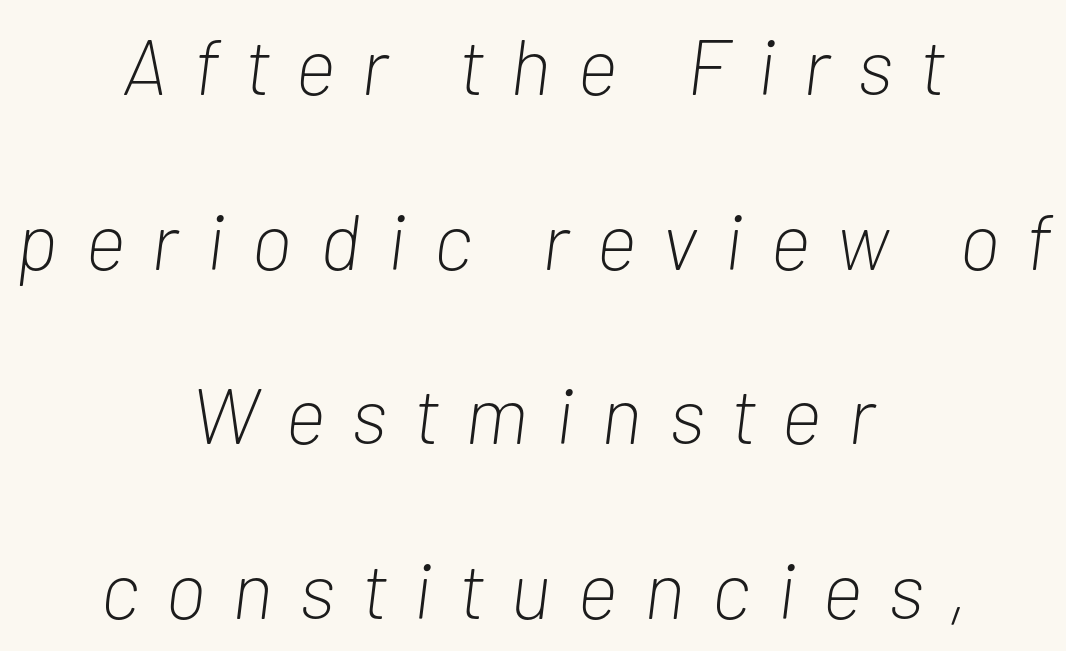
{"italic": "yes", "lean": "right", "slant_degrees": 7, "bold": "no", "weight": "light", "width": "condensed", "stroke_contrast": "low", "x_height": "medium", "monospaced": "no", "underline": "no", "align": "center", "line_spacing": "loose", "line_spacing_ratio": 2.21, "letter_spacing": "wide", "letter_spacing_em": 0.35, "glyph_px": 79}
